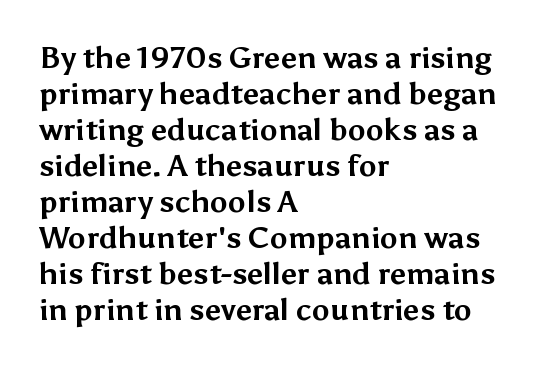
{"serif": "no", "italic": "no", "bold": "yes", "weight": "bold", "width": "normal", "stroke_contrast": "medium", "x_height": "medium", "monospaced": "no", "underline": "no", "align": "left", "line_spacing_ratio": 1.2, "letter_spacing": "normal", "letter_spacing_em": 0.0, "glyph_px": 30}
